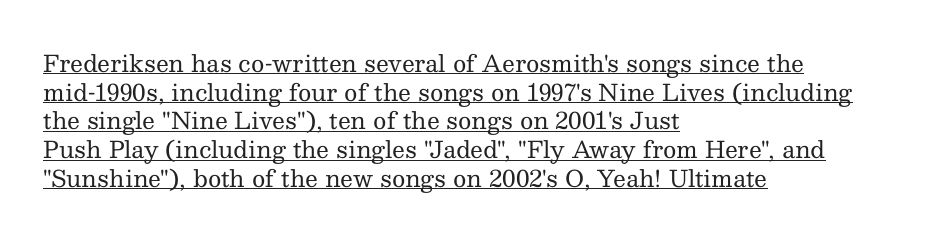
You could call the tracking neutral — neither tight nor loose. Does the lettering tilt? It doesn't — this is upright. Weight: regular or lighter. Reading down the block, your eye returns to a fixed left position each line. The glyphs are accompanied by a horizontal stroke just below them. Reading down the column, the eye jumps a familiar distance to each next line.
